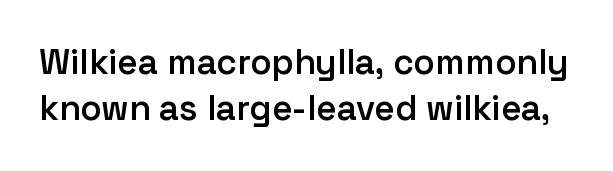
The image shows 35 px semibold sans-serif type, upright; set normal line spacing (1.32x), normal letter spacing, not underlined; low stroke contrast and a medium x-height.
